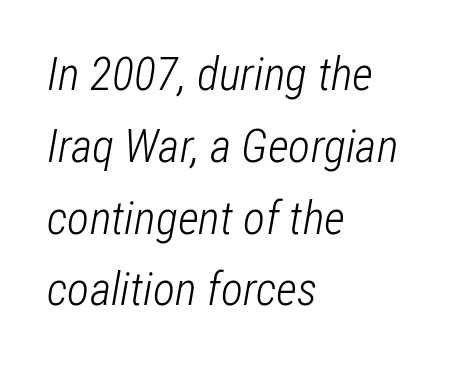
The text block is weighted toward the left margin, trailing off unevenly rightward. The letters are slanted; this is an italic face. Each word holds together tightly as a unit, with standard inter-letter gaps. The glyphs are unaccompanied by any horizontal stroke below them.
